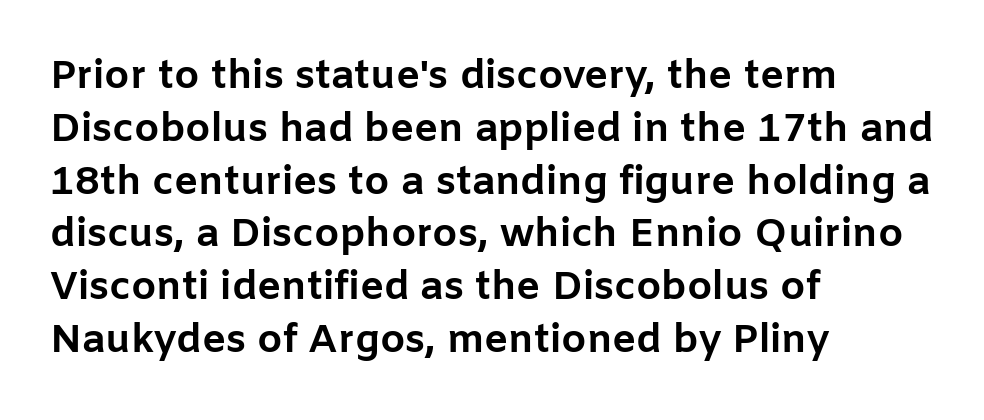
Q: Is the text bold? A: Yes.
Q: Is the text italic (slanted)? A: No, it is upright.
Q: Is the typeface a serif or a sans-serif typeface? A: Sans-serif.
Q: Is the text underlined? A: No.
Q: How is the paragraph aligned? A: Left-aligned.
Q: Is the spacing between letters normal or unusually wide? A: Normal.
Q: Is the spacing between lines tight, normal or loose? A: Normal.
Q: Width (condensed, normal, or wide)? A: Normal.
Q: Stroke contrast? A: Low.
Q: x-height? A: Medium.
Q: Monospaced? A: No.
